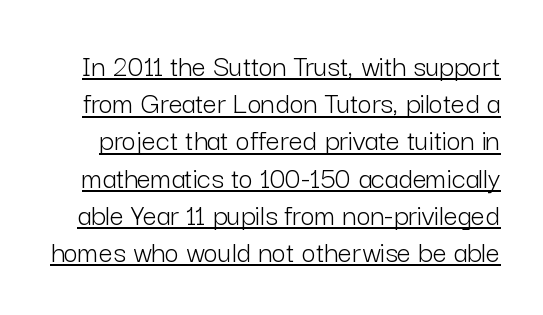
{"serif": "no", "italic": "no", "bold": "no", "weight": "light", "width": "normal", "stroke_contrast": "low", "x_height": "medium", "monospaced": "no", "underline": "yes", "line_spacing_ratio": 1.2, "letter_spacing": "normal", "letter_spacing_em": 0.0, "glyph_px": 31}
